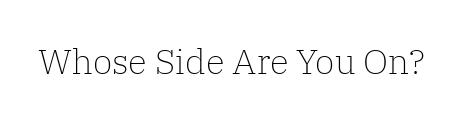
The image shows 35 px light serif type, upright; set normal letter spacing, not underlined; low stroke contrast and a medium x-height.
